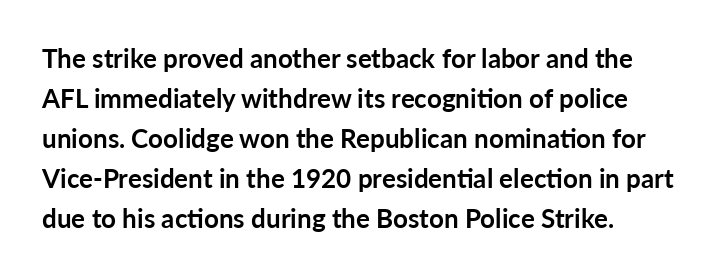
Q: Is the text bold? A: Yes.
Q: Is the text italic (slanted)? A: No, it is upright.
Q: Is the text underlined? A: No.
Q: Is the spacing between letters normal or unusually wide? A: Normal.
Q: Is the spacing between lines tight, normal or loose? A: Normal.
